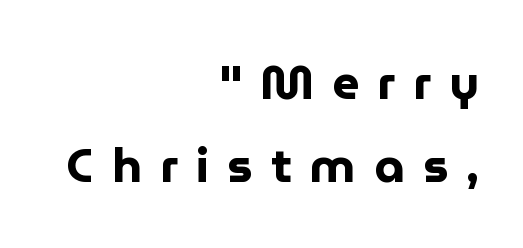
The image shows 48 px bold sans-serif type, upright; set right-aligned, line spacing 1.72x, unusually wide letter spacing (+0.38 em), not underlined; low stroke contrast and a medium x-height.
